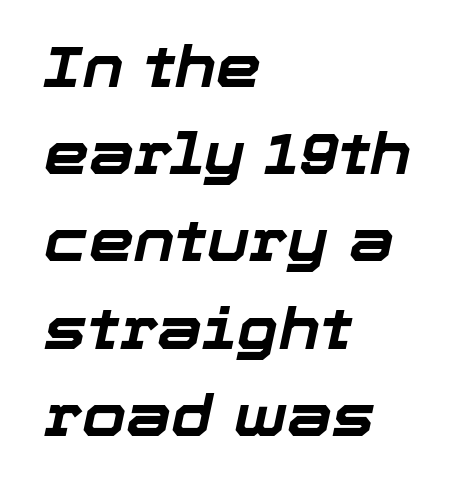
The image shows 57 px bold type, italic (leaning right); set left-aligned, normal line spacing (1.53x), normal letter spacing, not underlined; low stroke contrast and a medium x-height.
